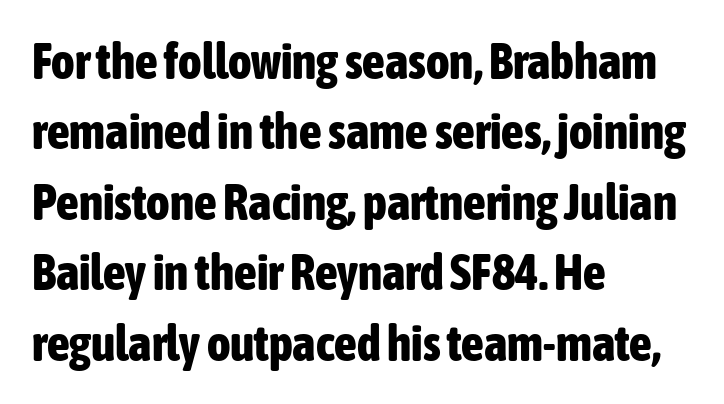
Serif or sans? Sans — the stroke terminals are bare. Spacing verdict: proportional, widths tailored to each character. The lettering holds an erect, upright posture throughout. Evenly set lines give the paragraph a standard silhouette.
